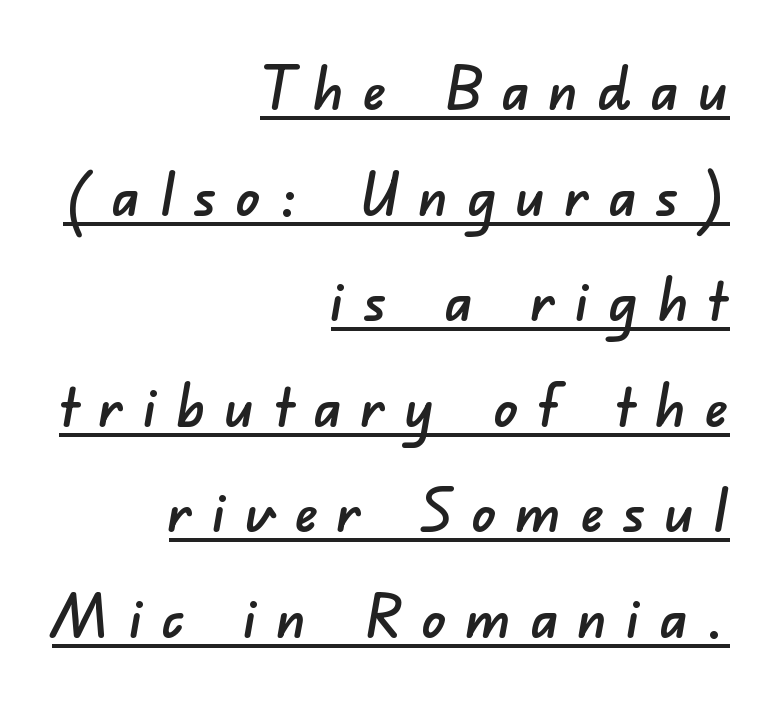
The rendering uses natural spacing where letterforms have individual widths. Is the block centered? No — it sits flush against the right margin. You can see a thin bar hugging the bottom of the glyphs. Short note: letters widely spaced. Unlike a traditional serif, this face leaves its strokes unadorned.
